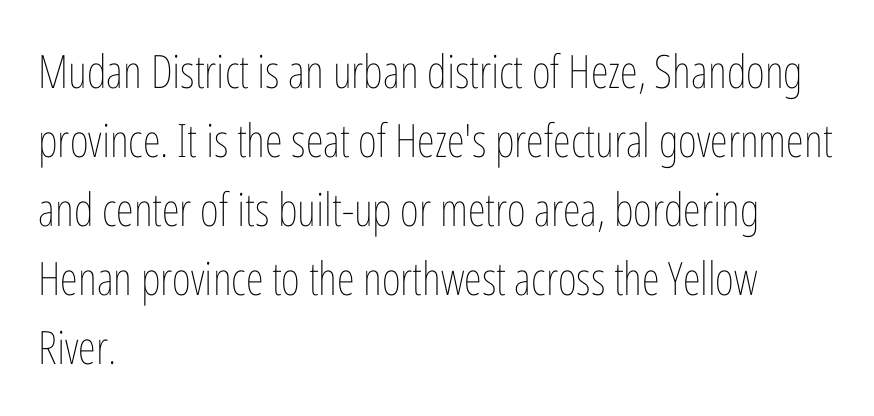
{"italic": "no", "bold": "no", "weight": "thin", "width": "condensed", "stroke_contrast": "low", "x_height": "medium", "monospaced": "no", "underline": "no", "align": "left", "line_spacing": "normal", "line_spacing_ratio": 1.5, "letter_spacing": "normal", "letter_spacing_em": 0.0, "glyph_px": 46}
